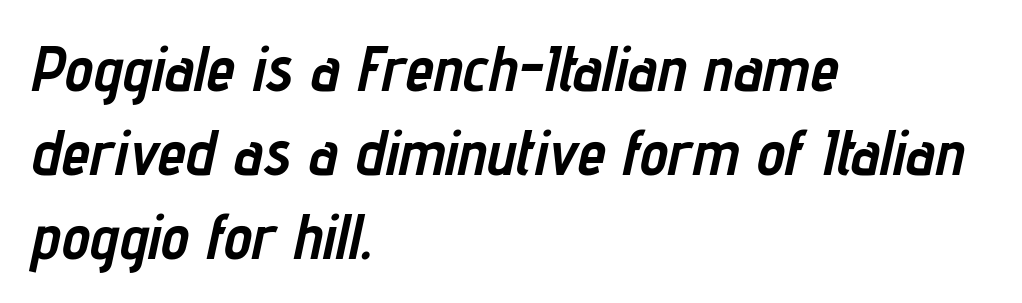
{"italic": "yes", "lean": "right", "slant_degrees": 12, "bold": "yes", "weight": "semibold", "width": "condensed", "stroke_contrast": "low", "x_height": "medium", "monospaced": "no", "underline": "no", "align": "left", "line_spacing": "normal", "line_spacing_ratio": 1.31, "letter_spacing": "normal", "letter_spacing_em": 0.0, "glyph_px": 64}
